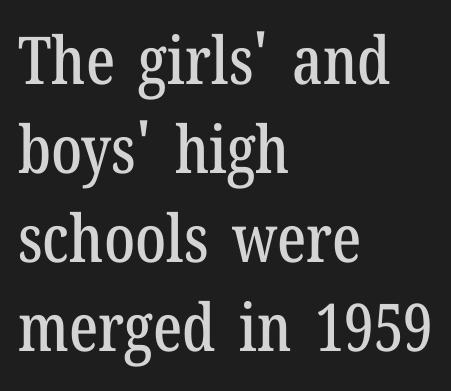
The image shows 66 px condensed serif type, upright; set left-aligned, normal line spacing (1.35x), normal letter spacing, not underlined; low stroke contrast and a medium x-height.
